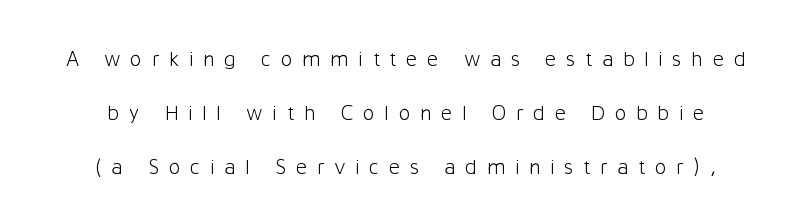
{"italic": "no", "bold": "no", "underline": "no", "line_spacing": "loose", "line_spacing_ratio": 2.45, "letter_spacing": "wide", "letter_spacing_em": 0.43, "glyph_px": 22}
